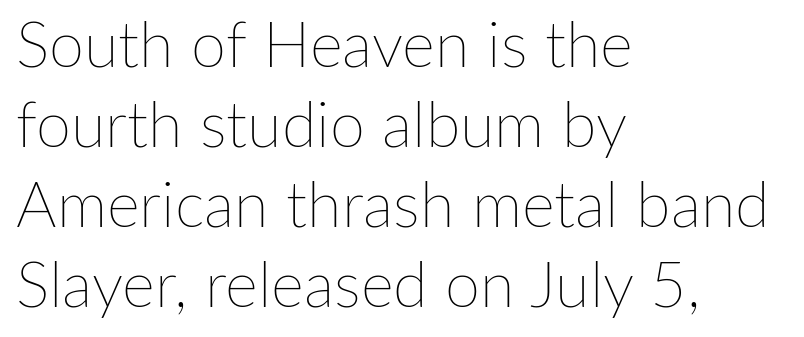
The image shows 63 px thin type, upright; set left-aligned, normal line spacing (1.27x), normal letter spacing, not underlined; low stroke contrast and a medium x-height.
